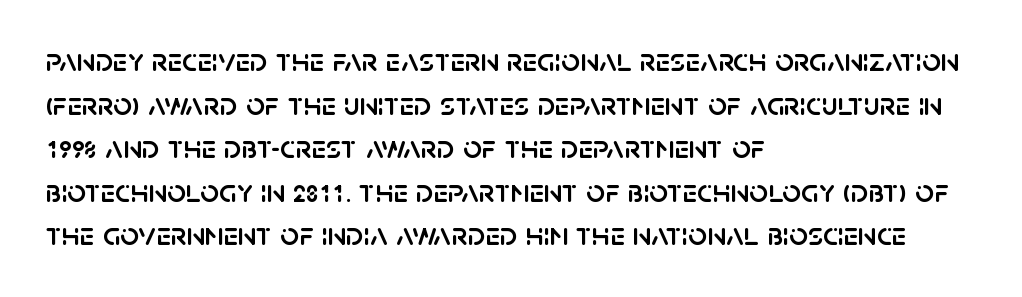
Q: Is the text italic (slanted)? A: No, it is upright.
Q: Is the typeface a serif or a sans-serif typeface? A: Sans-serif.
Q: Is the text underlined? A: No.
Q: How is the paragraph aligned? A: Left-aligned.
Q: Is the spacing between letters normal or unusually wide? A: Normal.
Q: Is the spacing between lines tight, normal or loose? A: Normal.
Q: Width (condensed, normal, or wide)? A: Normal.
Q: Stroke contrast? A: Low.
Q: x-height? A: Large.
Q: Monospaced? A: No.
